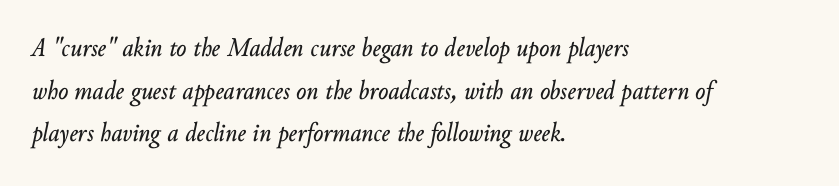
{"italic": "yes", "lean": "right", "slant_degrees": 10, "underline": "no", "align": "left", "line_spacing": "normal", "line_spacing_ratio": 1.58, "letter_spacing": "normal", "letter_spacing_em": 0.0, "glyph_px": 27}
